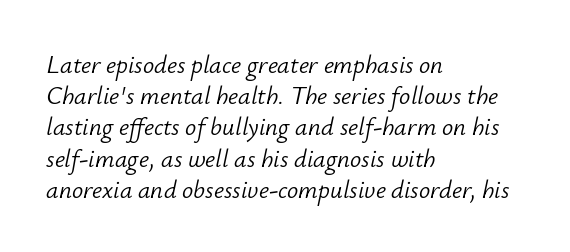
Q: Is the text bold? A: No.
Q: Is the text italic (slanted)? A: Yes, it leans right by about 12 degrees.
Q: Is the text underlined? A: No.
Q: How is the paragraph aligned? A: Left-aligned.
Q: Is the spacing between letters normal or unusually wide? A: Normal.
Q: Is the spacing between lines tight, normal or loose? A: Normal.
